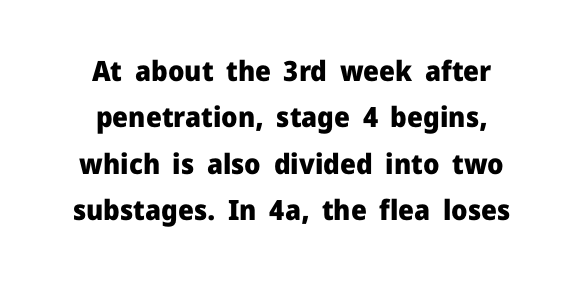
The paragraph has two soft edges and a firm central axis. Compared with typical body copy, the letter spacing here is the same. No word sits above an underline. Leading matches the norm, producing a regular column. The strokes are fattened all the way to bold.
